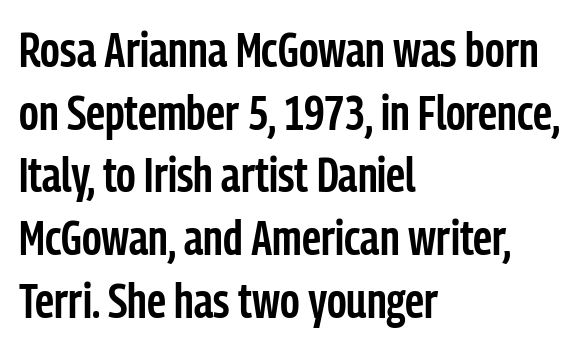
The image shows 49 px semibold, condensed sans-serif type, upright; set left-aligned, normal line spacing (1.28x), normal letter spacing, not underlined; low stroke contrast and a medium x-height.
